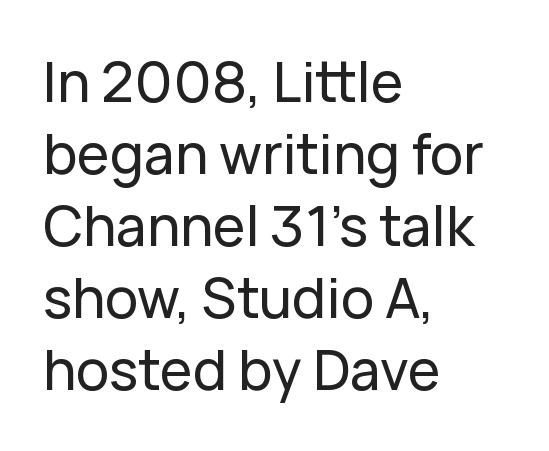
Line beginnings align vertically; line endings do not. You can tell it's not italic because the verticals are truly vertical. This sample keeps an unexceptional amount of space between lines. The rendering uses natural spacing where letterforms have individual widths. Descender tails drop into unmarked territory. The characters display no serif detailing; their extremities are plain.
